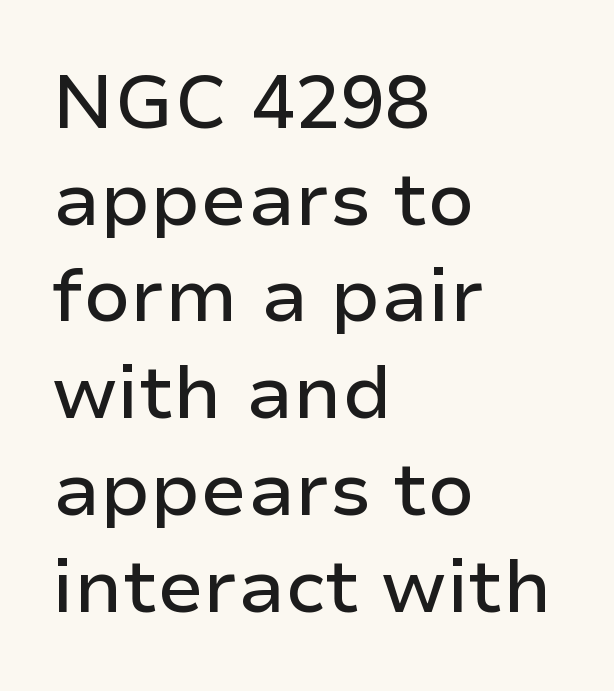
{"serif": "no", "italic": "no", "width": "normal", "stroke_contrast": "low", "x_height": "medium", "monospaced": "no", "underline": "no", "align": "left", "line_spacing": "normal", "line_spacing_ratio": 1.29, "letter_spacing": "normal", "letter_spacing_em": 0.0, "glyph_px": 75}
